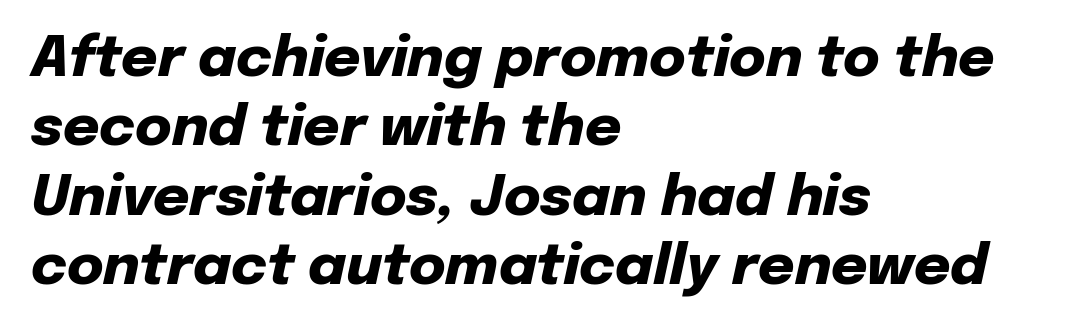
Observe the ordinary spacing: letters are neighbours, not strangers. The whole block is typeset with a tilt. Students, this is bold: see how much ink each stroke carries. Type without underlining.
